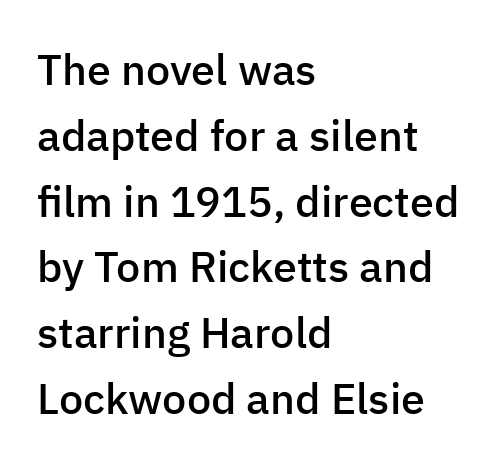
The image shows 43 px semibold sans-serif type, upright; set left-aligned, normal line spacing (1.53x), normal letter spacing, not underlined; low stroke contrast and a medium x-height.
